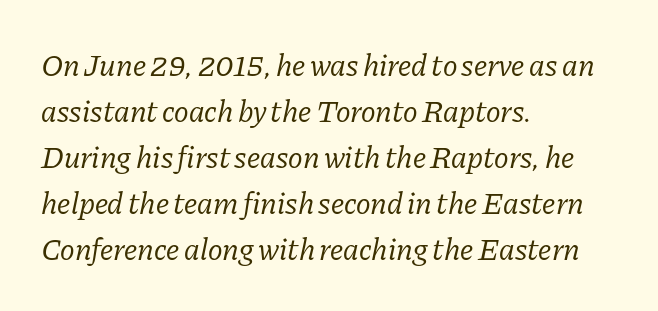
Q: Is the text bold? A: No.
Q: Is the text italic (slanted)? A: Yes, it leans right by about 11 degrees.
Q: Is the typeface a serif or a sans-serif typeface? A: Serif.
Q: Is the text underlined? A: No.
Q: How is the paragraph aligned? A: Left-aligned.
Q: Is the spacing between letters normal or unusually wide? A: Normal.
Q: Is the spacing between lines tight, normal or loose? A: Normal.
Q: Width (condensed, normal, or wide)? A: Normal.
Q: Stroke contrast? A: Low.
Q: x-height? A: Medium.
Q: Monospaced? A: No.
